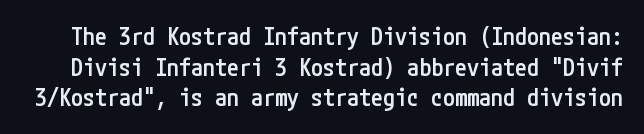
Q: Is the text bold? A: Semi-bold.
Q: Is the text italic (slanted)? A: No, it is upright.
Q: Is the text underlined? A: No.
Q: Is the spacing between letters normal or unusually wide? A: Normal.
Q: Is the spacing between lines tight, normal or loose? A: Normal.
